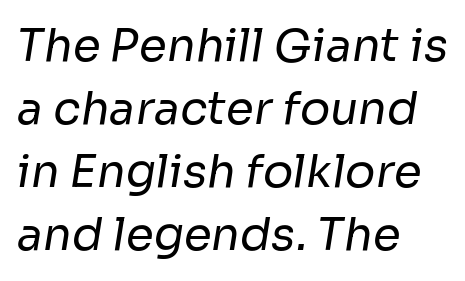
The face looks like a standard text weight, possibly lighter. Reading down the column, the eye jumps a familiar distance to each next line. Only glyphs here, with clear space below each row. The passage shown is typed in a proportional face where columns would drift.
